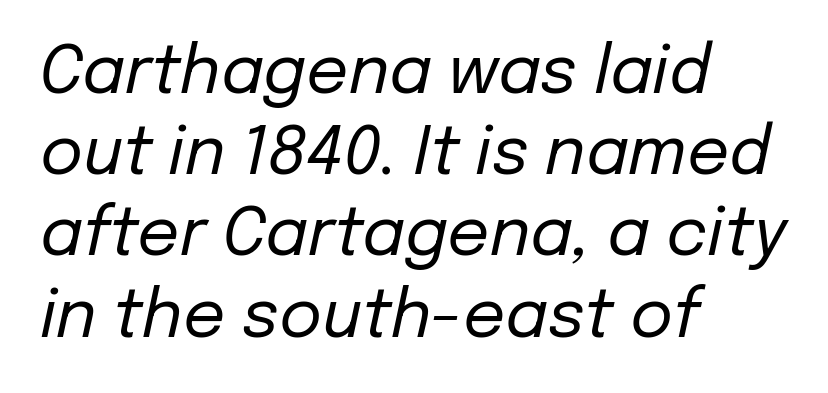
If you drew a line through each stem, it would be angled. These lines are rendered in a variable-pitch font. The tracking reads as untouched default to a designer's eye. Horizontally, the lines are justified to the leading edge only. The area under the type is left untouched. Is this a heavy cut? Hardly; it is regular or lighter.
